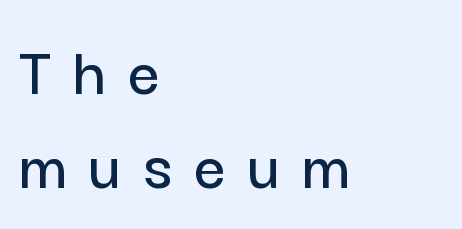
The image shows 70 px sans-serif type, upright; set left-aligned, normal line spacing (1.35x), unusually wide letter spacing (+0.32 em), not underlined; low stroke contrast and a medium x-height.
